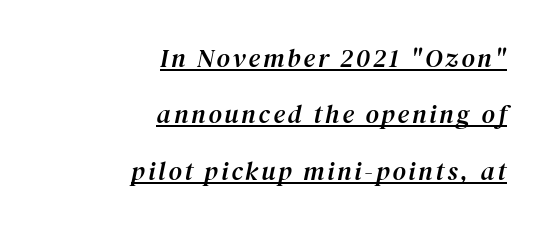
Q: Is the text italic (slanted)? A: Yes, it leans right by about 12 degrees.
Q: Is the text underlined? A: Yes.
Q: How is the paragraph aligned? A: Right-aligned.
Q: Is the spacing between lines tight, normal or loose? A: Loose.
